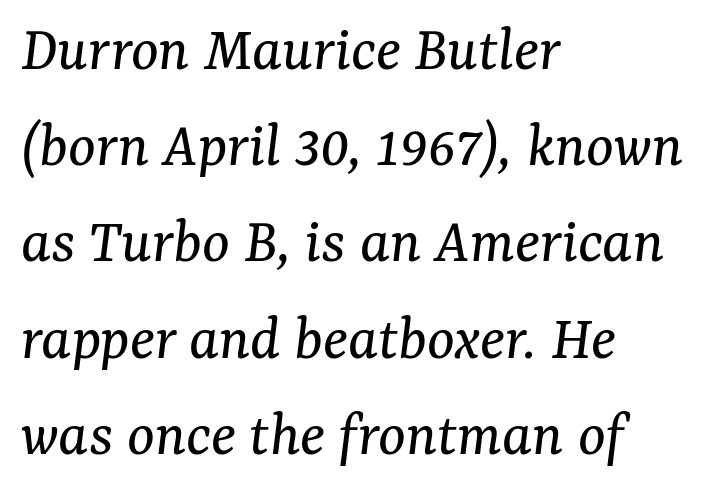
Q: Is the text bold? A: No.
Q: Is the text italic (slanted)? A: Yes, it leans right by about 7 degrees.
Q: Is the typeface a serif or a sans-serif typeface? A: Serif.
Q: Is the text underlined? A: No.
Q: How is the paragraph aligned? A: Left-aligned.
Q: Is the spacing between letters normal or unusually wide? A: Normal.
Q: Is the spacing between lines tight, normal or loose? A: Normal.
Q: Width (condensed, normal, or wide)? A: Normal.
Q: Stroke contrast? A: Medium.
Q: x-height? A: Medium.
Q: Monospaced? A: No.
